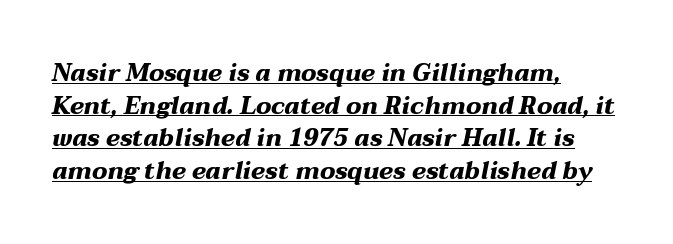
Q: Is the text bold? A: Yes.
Q: Is the text italic (slanted)? A: Yes, it leans right by about 12 degrees.
Q: Is the text underlined? A: Yes.
Q: How is the paragraph aligned? A: Left-aligned.
Q: Is the spacing between letters normal or unusually wide? A: Normal.
Q: Is the spacing between lines tight, normal or loose? A: Normal.
